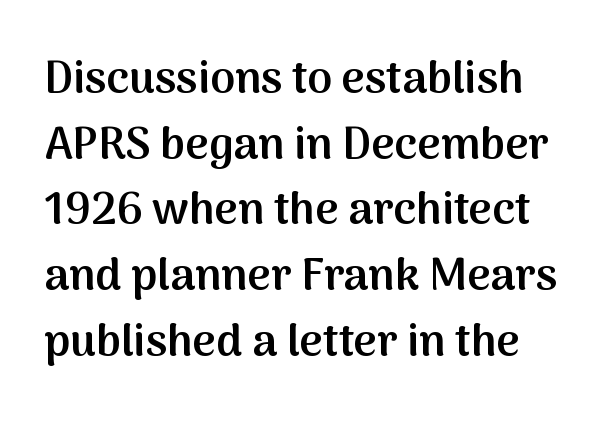
Q: Is the text bold? A: Semi-bold.
Q: Is the text italic (slanted)? A: No, it is upright.
Q: Is the typeface a serif or a sans-serif typeface? A: Sans-serif.
Q: Is the text underlined? A: No.
Q: Is the spacing between letters normal or unusually wide? A: Normal.
Q: Is the spacing between lines tight, normal or loose? A: Normal.
Q: Width (condensed, normal, or wide)? A: Normal.
Q: Stroke contrast? A: Medium.
Q: x-height? A: Medium.
Q: Monospaced? A: No.
